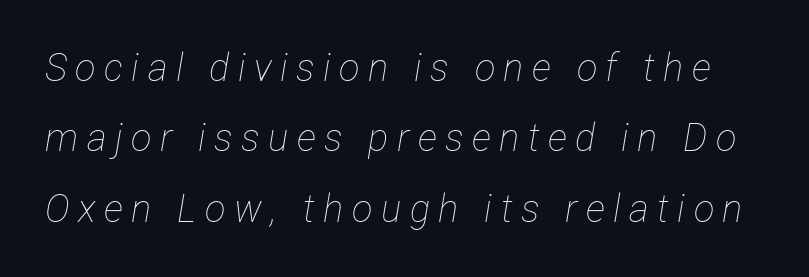
The image shows 38 px thin, condensed type, italic (leaning right); set line spacing 1.85x, unusually wide letter spacing (+0.22 em), not underlined; low stroke contrast and a medium x-height.
